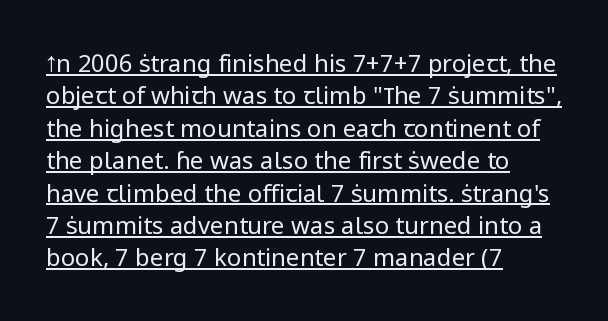
Q: Is the text bold? A: No.
Q: Is the text italic (slanted)? A: No, it is upright.
Q: Is the text underlined? A: Yes.
Q: How is the paragraph aligned? A: Left-aligned.
Q: Is the spacing between letters normal or unusually wide? A: Normal.
Q: Is the spacing between lines tight, normal or loose? A: Normal.
